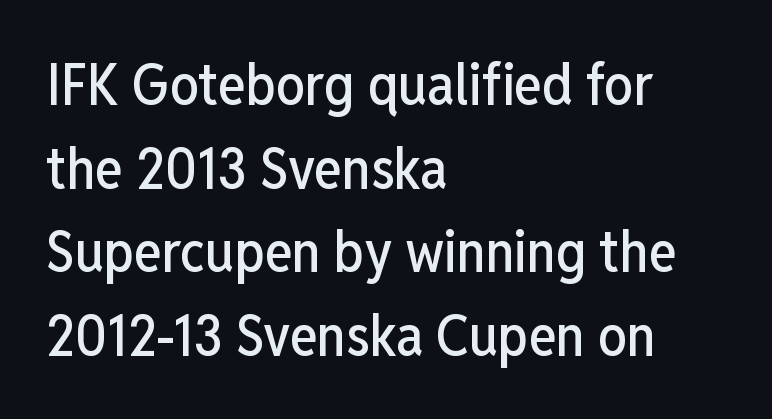
Horizontal bands of white between lines are of average thickness. Italic? Not at all — the glyphs are vertical. Layout note: lines flush left. The type is set solid horizontally, with unmodified tracking. The passage shown is typeset with a sans-serif family. Each row of text sits above clean, open space.
